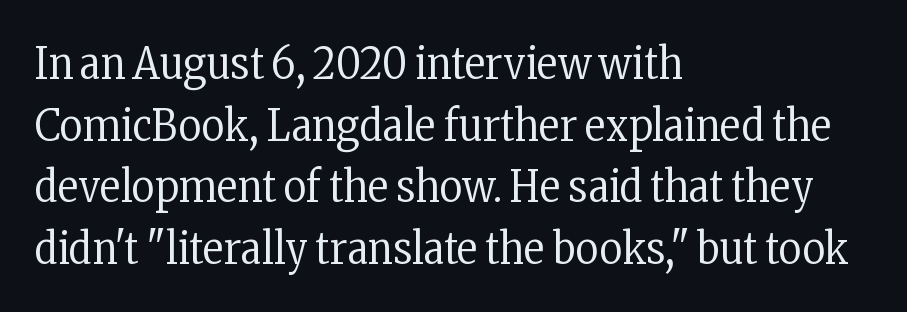
These lines keep a tight, regular rhythm from letter to letter. Look at the bottom of the vertical strokes: they flare into serifs here. The weight would be labelled regular, book, light, or lighter still. Letters rest on an invisible, unmarked baseline.
